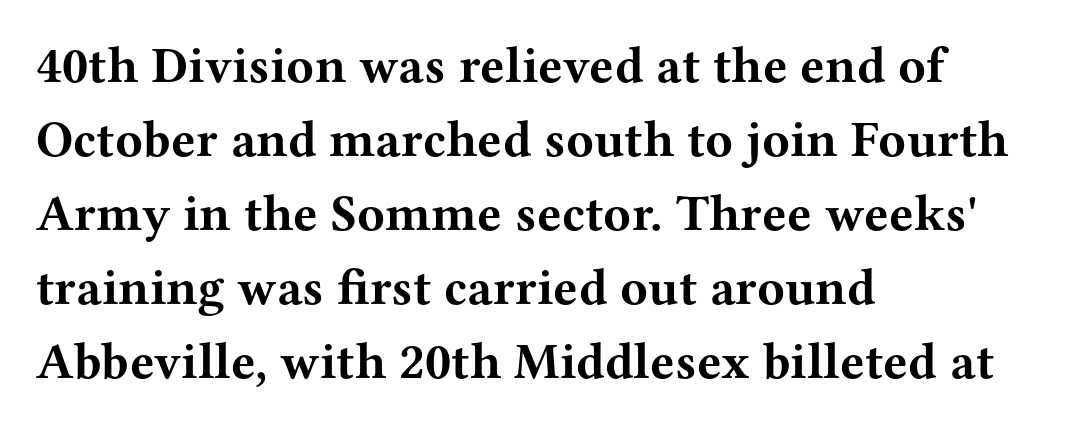
Posture: straight, roman, zero tilt. The glyphs have the mass of a bold cut. Compared with typical paragraphs, the rows here are spaced about the same. The glyphs are unaccompanied by any horizontal stroke below them. The passage shown is typed in a proportional face where columns would drift. The text was rendered using a seriffed face with decorative stroke endings.
